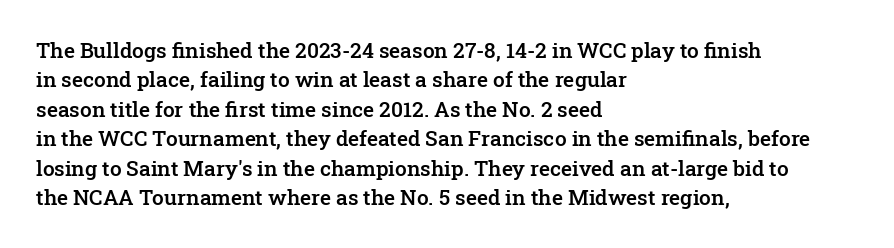
{"italic": "no", "bold": "semi", "underline": "no", "align": "left", "line_spacing": "normal", "line_spacing_ratio": 1.4, "letter_spacing": "normal", "letter_spacing_em": 0.0, "glyph_px": 21}
